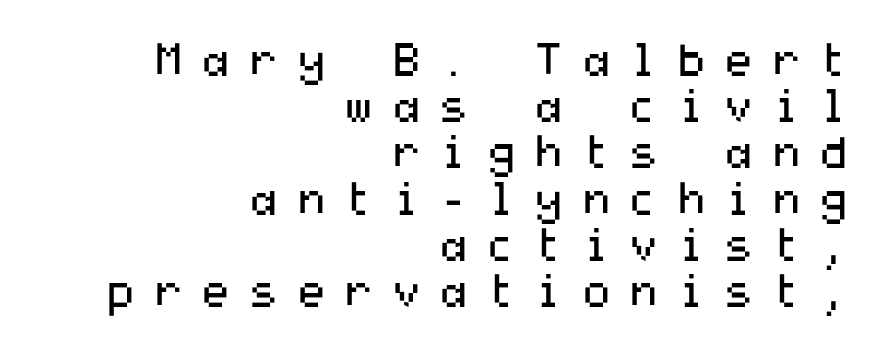
Q: Is the text bold? A: No.
Q: Is the text italic (slanted)? A: No, it is upright.
Q: Is the typeface a serif or a sans-serif typeface? A: Sans-serif.
Q: Is the text underlined? A: No.
Q: How is the paragraph aligned? A: Right-aligned.
Q: Is the spacing between letters normal or unusually wide? A: Unusually wide.
Q: Is the spacing between lines tight, normal or loose? A: Tight.
Q: Width (condensed, normal, or wide)? A: Wide.
Q: Stroke contrast? A: Medium.
Q: x-height? A: Medium.
